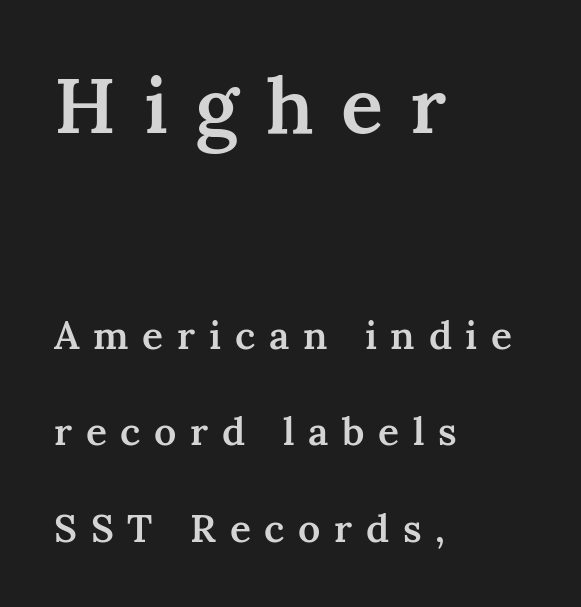
The image shows 78 px semibold serif type, upright; set left-aligned, loose line spacing (2.47x), unusually wide letter spacing (+0.35 em), not underlined; the first (top) block is 2.0x larger; medium stroke contrast and a medium x-height.
